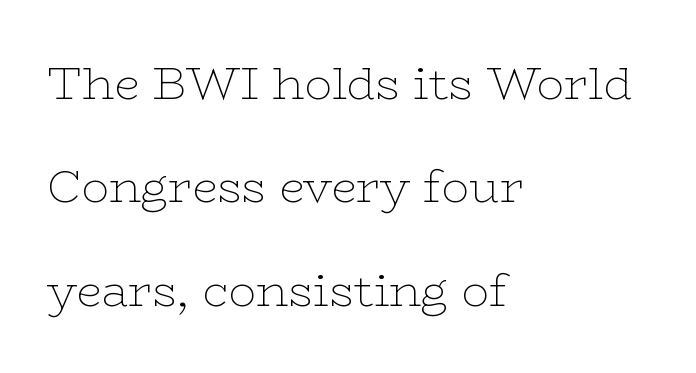
Look at the bottom of the vertical strokes: they flare into serifs here. The zone under the glyphs is completely vacant. Unlike italic type, these characters show no tilt at all. Inter-character spacing is left at the font's built-in metrics. Weight: not bold — regular or lighter. Here the designer chose a conventional face with non-uniform glyph widths.
